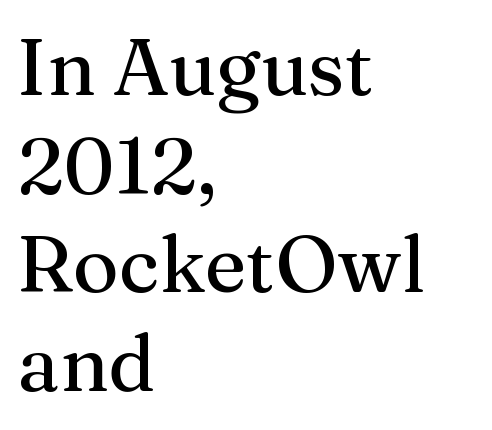
{"serif": "yes", "italic": "no", "width": "normal", "stroke_contrast": "medium", "x_height": "medium", "monospaced": "no", "underline": "no", "align": "left", "line_spacing": "normal", "line_spacing_ratio": 1.25, "letter_spacing": "normal", "letter_spacing_em": 0.0, "glyph_px": 79}
